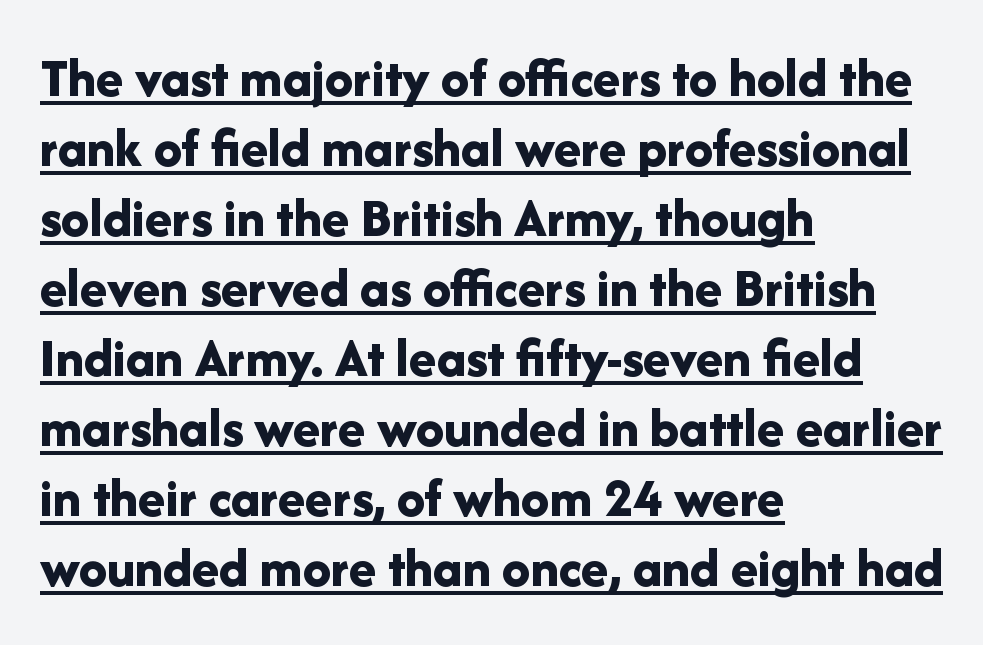
{"serif": "no", "italic": "no", "bold": "yes", "weight": "bold", "width": "normal", "stroke_contrast": "low", "x_height": "medium", "monospaced": "no", "underline": "yes", "align": "left", "line_spacing": "normal", "line_spacing_ratio": 1.25, "letter_spacing": "normal", "letter_spacing_em": 0.0, "glyph_px": 56}
